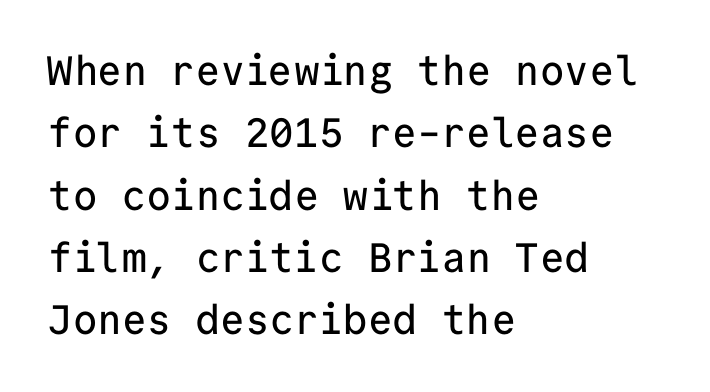
These lines sit exactly where default settings would place them. You could count columns in this text — the font is strictly monospaced. Glance below the letters and you will spot only blank space. No feet cap the strokes, marking this as sans-serif type. Each line starts at the same left margin while the right side varies.
